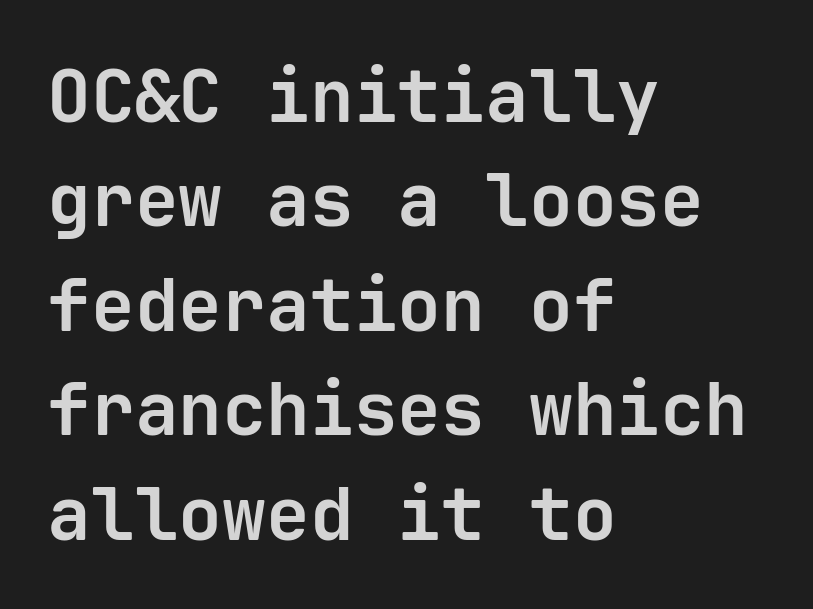
The image shows 73 px bold sans-serif type, upright, monospaced; set left-aligned, normal line spacing (1.43x), normal letter spacing, not underlined; low stroke contrast and a medium x-height.
